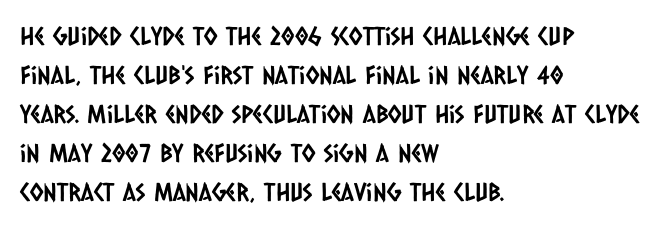
Nothing unusual about the tracking: characters are spaced as the font intends. The leading is moderate, giving the passage an even texture. Letters rest on an invisible, unmarked baseline. Leftover space on each line is placed entirely after the last word.
